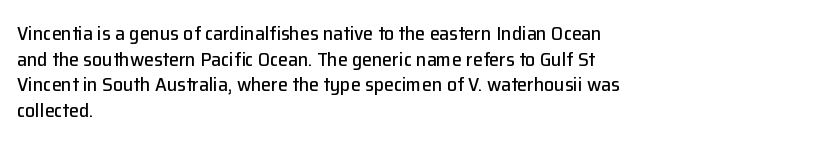
The image shows 20 px text type, upright; set left-aligned, normal line spacing (1.28x), normal letter spacing, not underlined.
